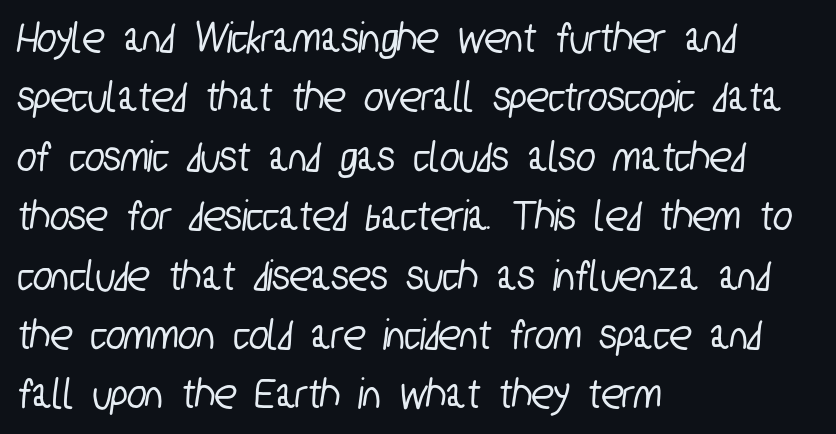
{"serif": "no", "width": "condensed", "stroke_contrast": "low", "x_height": "medium", "monospaced": "no", "underline": "no", "align": "left", "line_spacing": "normal", "line_spacing_ratio": 1.32, "letter_spacing": "normal", "letter_spacing_em": 0.0, "glyph_px": 45}
